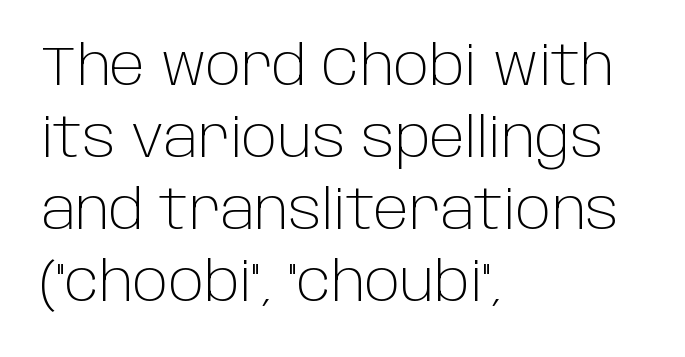
{"serif": "no", "italic": "no", "bold": "no", "weight": "light", "width": "normal", "stroke_contrast": "low", "x_height": "large", "monospaced": "no", "underline": "no", "align": "left", "line_spacing": "normal", "line_spacing_ratio": 1.31, "letter_spacing": "normal", "letter_spacing_em": 0.0, "glyph_px": 55}
